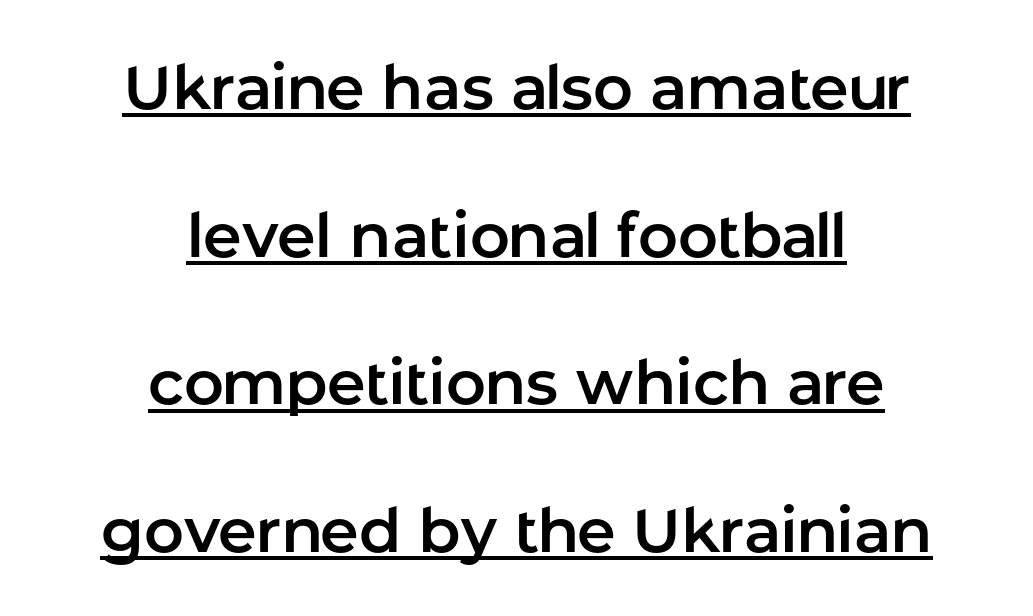
Q: Is the text italic (slanted)? A: No, it is upright.
Q: Is the typeface a serif or a sans-serif typeface? A: Sans-serif.
Q: Is the text underlined? A: Yes.
Q: How is the paragraph aligned? A: Centered.
Q: Is the spacing between letters normal or unusually wide? A: Normal.
Q: Is the spacing between lines tight, normal or loose? A: Loose.
Q: Width (condensed, normal, or wide)? A: Normal.
Q: Stroke contrast? A: Low.
Q: x-height? A: Medium.
Q: Monospaced? A: No.
